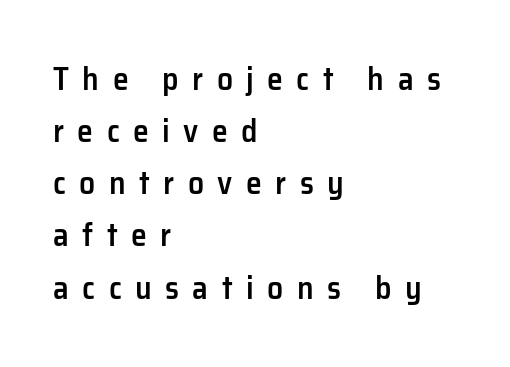
The image shows 32 px semibold sans-serif type, upright; set left-aligned, normal line spacing (1.63x), unusually wide letter spacing (+0.42 em), not underlined; low stroke contrast and a medium x-height.
